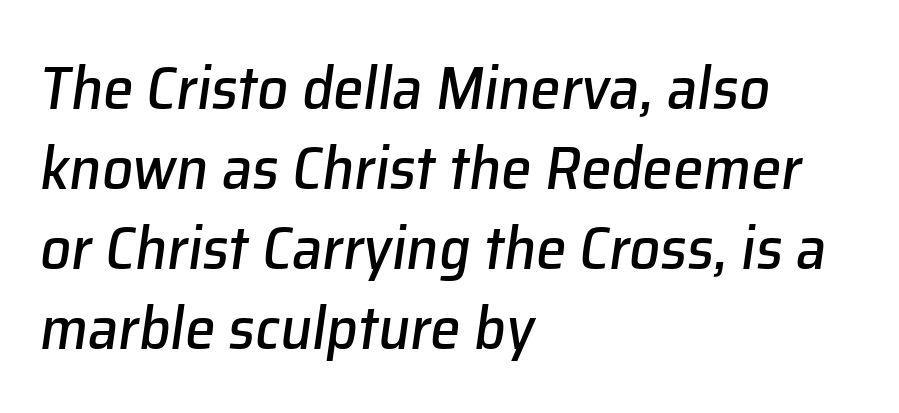
Line spacing here is normal. The ragged edge is on the right, which tells us the setting is flush left. Nobody drew a line under any word here. Every character sits at an angle, as italics do. Characters follow at the spacing the type designer built in. Each letter keeps its own natural width here, so spacing adapts to shape.
